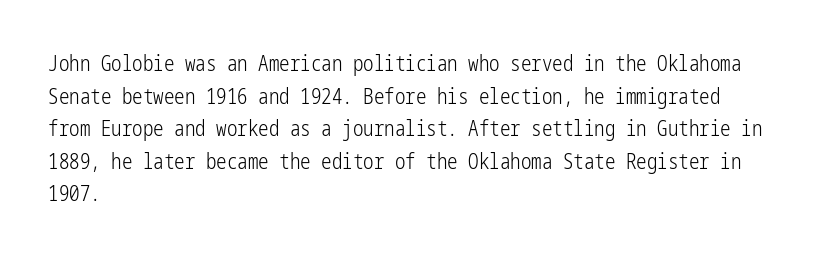
The image shows 21 px text type, upright; set left-aligned, normal line spacing (1.55x), normal letter spacing, not underlined.
